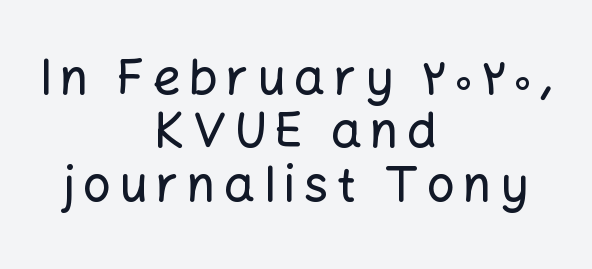
The image shows 49 px sans-serif type, upright; set centered, tight line spacing (1.09x), not underlined; low stroke contrast and a medium x-height.
